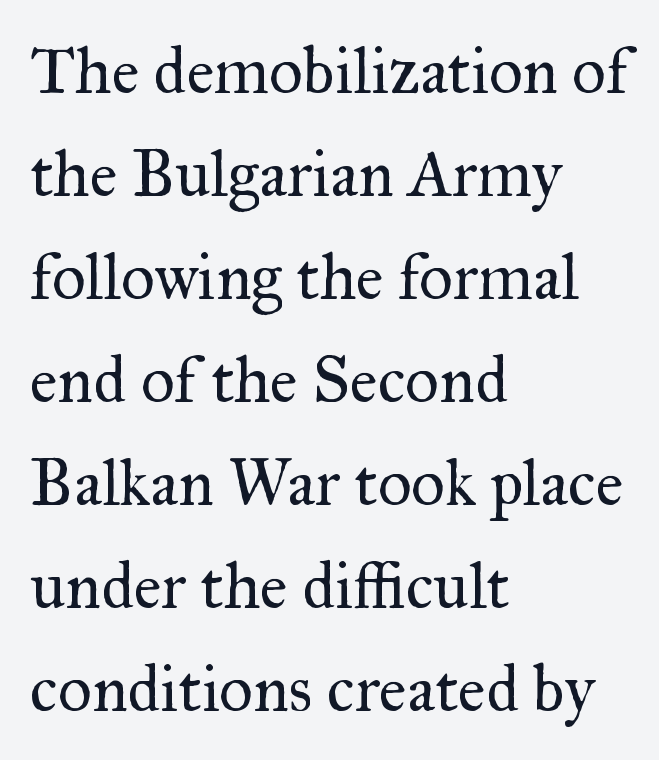
{"serif": "yes", "italic": "no", "bold": "no", "weight": "regular", "width": "normal", "stroke_contrast": "medium", "x_height": "small", "monospaced": "no", "underline": "no", "align": "left", "line_spacing": "normal", "line_spacing_ratio": 1.56, "letter_spacing": "normal", "letter_spacing_em": 0.0, "glyph_px": 66}
